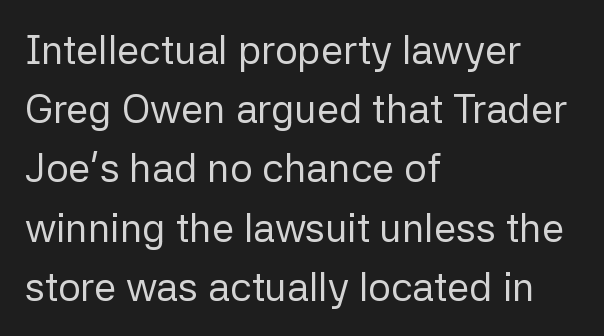
These lines stack with their left ends in a neat column. Each stroke keeps to a modest, everyday thickness or less. The glyphs are unaccompanied by any horizontal stroke below them. The face used here is a sans, in the tradition of grotesques and geometrics.
